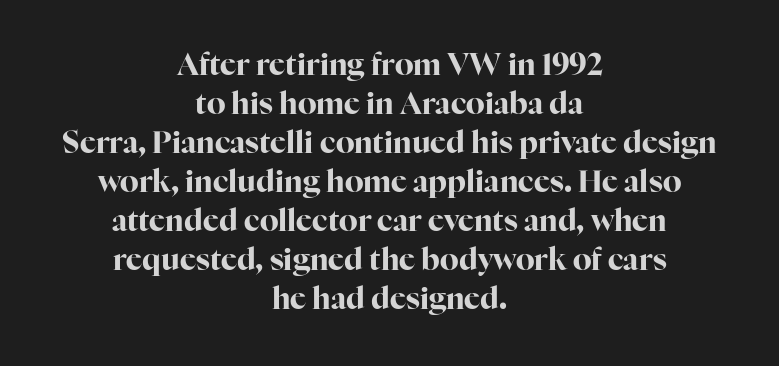
Q: Is the text bold? A: Yes.
Q: Is the text italic (slanted)? A: No, it is upright.
Q: Is the typeface a serif or a sans-serif typeface? A: Serif.
Q: Is the text underlined? A: No.
Q: How is the paragraph aligned? A: Centered.
Q: Is the spacing between letters normal or unusually wide? A: Normal.
Q: Is the spacing between lines tight, normal or loose? A: Normal.
Q: Width (condensed, normal, or wide)? A: Normal.
Q: Stroke contrast? A: High.
Q: x-height? A: Medium.
Q: Monospaced? A: No.
